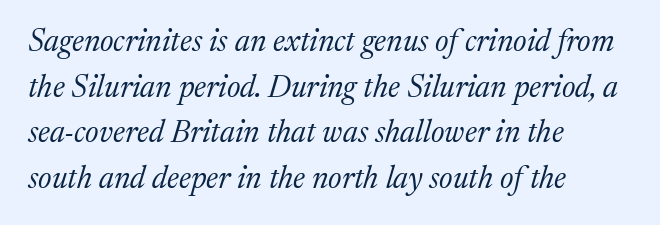
Serifs: yes, visible at the terminals of the letterforms. Counters stay open thanks to moderate or lighter strokes. Rows of type keep a routine distance in the vertical direction. The passage is arranged the way most books set body copy — flush left.
